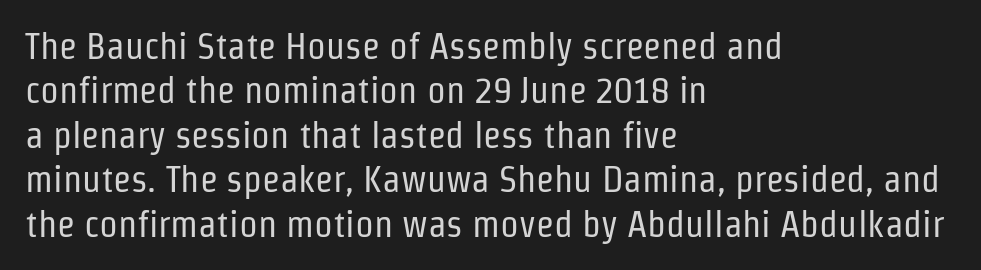
The image shows 37 px regular-weight, condensed sans-serif type, upright; set left-aligned, line spacing 1.2x, normal letter spacing, not underlined; low stroke contrast and a medium x-height.
